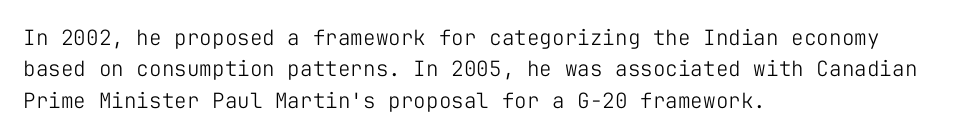
Q: Is the text bold? A: No.
Q: Is the text italic (slanted)? A: No, it is upright.
Q: Is the text underlined? A: No.
Q: How is the paragraph aligned? A: Left-aligned.
Q: Is the spacing between letters normal or unusually wide? A: Normal.
Q: Is the spacing between lines tight, normal or loose? A: Normal.
